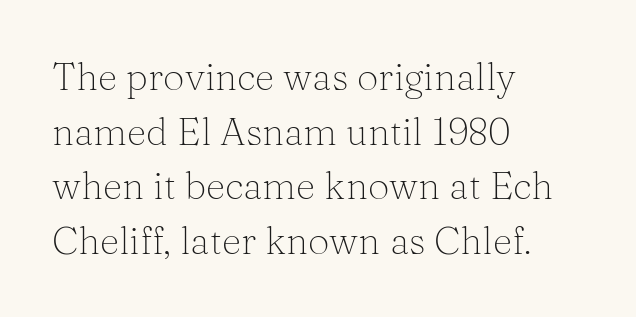
The axis of the letterforms is exactly vertical. Summary of weight: not heavy and not bold. The ragged edge is on the right, which tells us the setting is flush left. Regarding serifs, this sample has them. Is the letter spacing exaggerated? No — it looks like the ordinary default. Line spacing here is normal.
